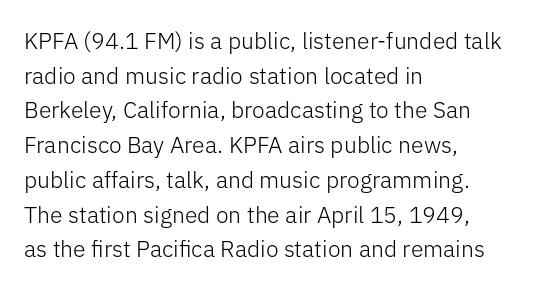
Vertical strokes here are truly vertical. Is the block centered? No — it sits flush against the left margin. Standard letterfit; no display-style spreading of the glyphs. This is not heavy type; no bold has been used.
